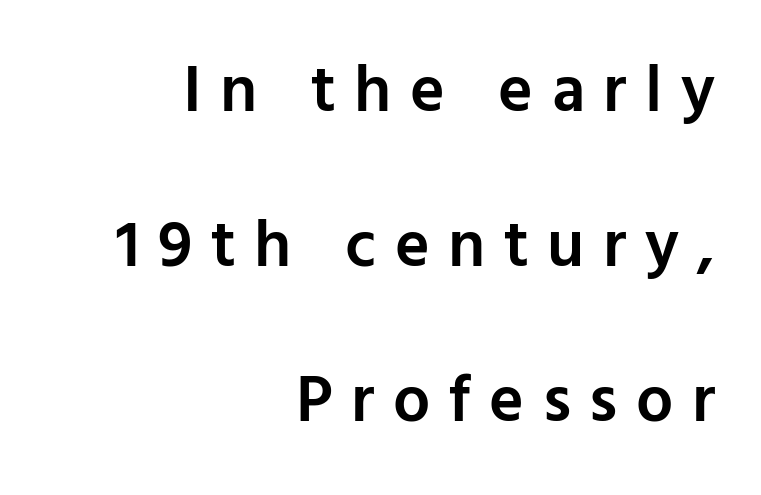
Q: Is the text bold? A: Semi-bold.
Q: Is the text italic (slanted)? A: No, it is upright.
Q: Is the typeface a serif or a sans-serif typeface? A: Sans-serif.
Q: Is the text underlined? A: No.
Q: How is the paragraph aligned? A: Right-aligned.
Q: Is the spacing between letters normal or unusually wide? A: Unusually wide.
Q: Is the spacing between lines tight, normal or loose? A: Loose.
Q: Width (condensed, normal, or wide)? A: Normal.
Q: Stroke contrast? A: Low.
Q: x-height? A: Medium.
Q: Monospaced? A: No.
